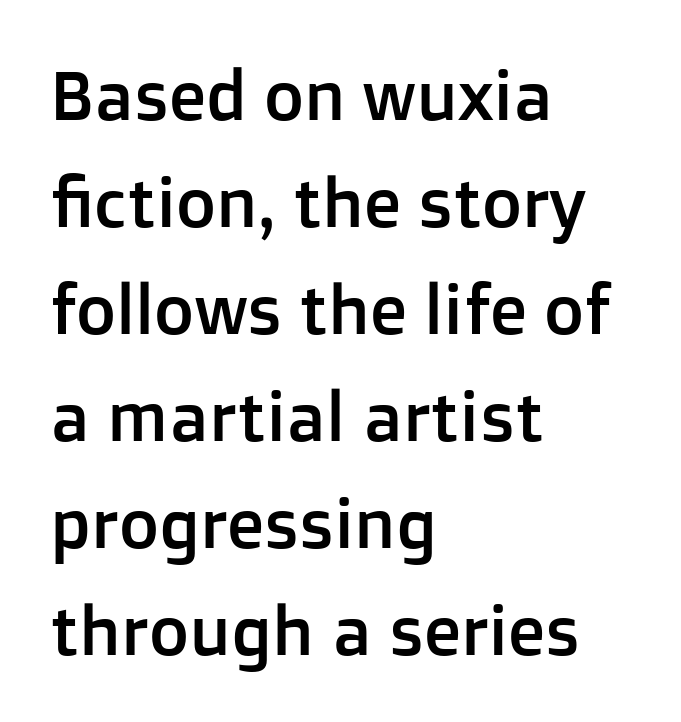
The image shows 69 px sans-serif type, upright; set left-aligned, normal line spacing (1.55x), normal letter spacing, not underlined; low stroke contrast and a medium x-height.
